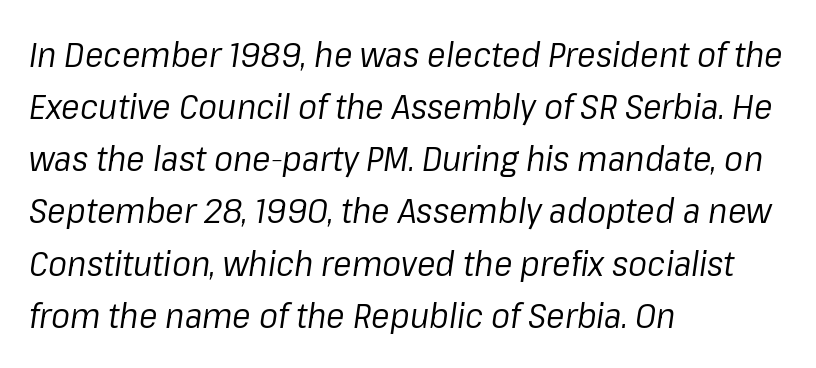
Q: Is the text bold? A: No.
Q: Is the text italic (slanted)? A: Yes, it leans right by about 8 degrees.
Q: Is the text underlined? A: No.
Q: How is the paragraph aligned? A: Left-aligned.
Q: Is the spacing between letters normal or unusually wide? A: Normal.
Q: Is the spacing between lines tight, normal or loose? A: Normal.
Q: Width (condensed, normal, or wide)? A: Normal.
Q: Stroke contrast? A: Low.
Q: x-height? A: Medium.
Q: Monospaced? A: No.
